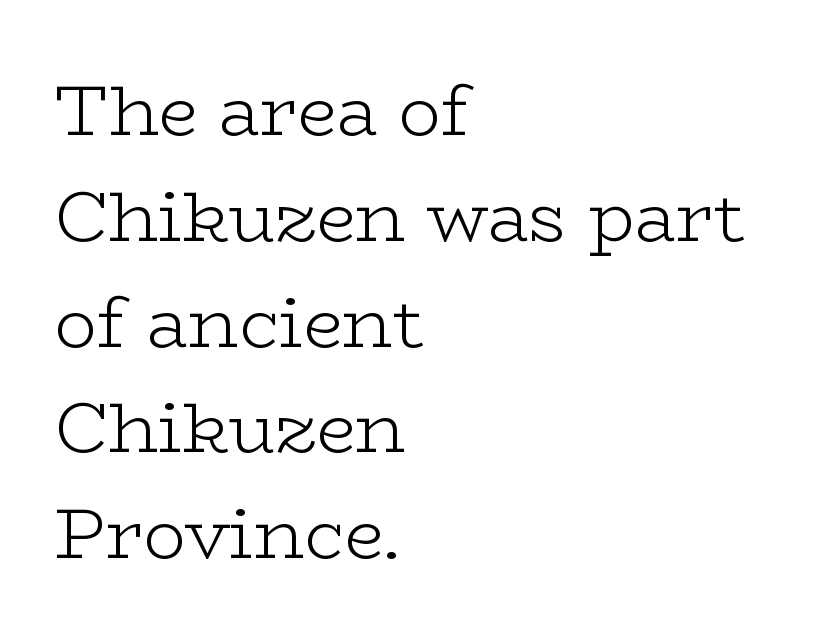
The image shows 71 px light, wide serif type, upright; set left-aligned, normal line spacing (1.49x), normal letter spacing, not underlined; low stroke contrast and a medium x-height.
